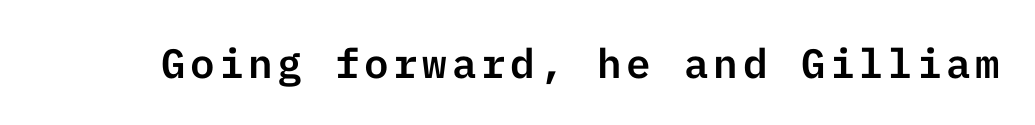
The image shows 41 px sans-serif type, upright; set not underlined; low stroke contrast and a medium x-height.
